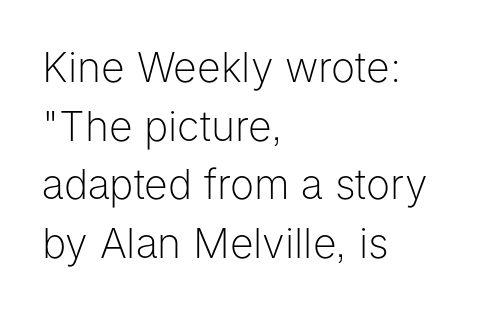
Q: Is the text bold? A: No.
Q: Is the text italic (slanted)? A: No, it is upright.
Q: Is the typeface a serif or a sans-serif typeface? A: Sans-serif.
Q: Is the text underlined? A: No.
Q: How is the paragraph aligned? A: Left-aligned.
Q: Is the spacing between letters normal or unusually wide? A: Normal.
Q: Is the spacing between lines tight, normal or loose? A: Normal.
Q: Width (condensed, normal, or wide)? A: Normal.
Q: Stroke contrast? A: Low.
Q: x-height? A: Medium.
Q: Monospaced? A: No.
